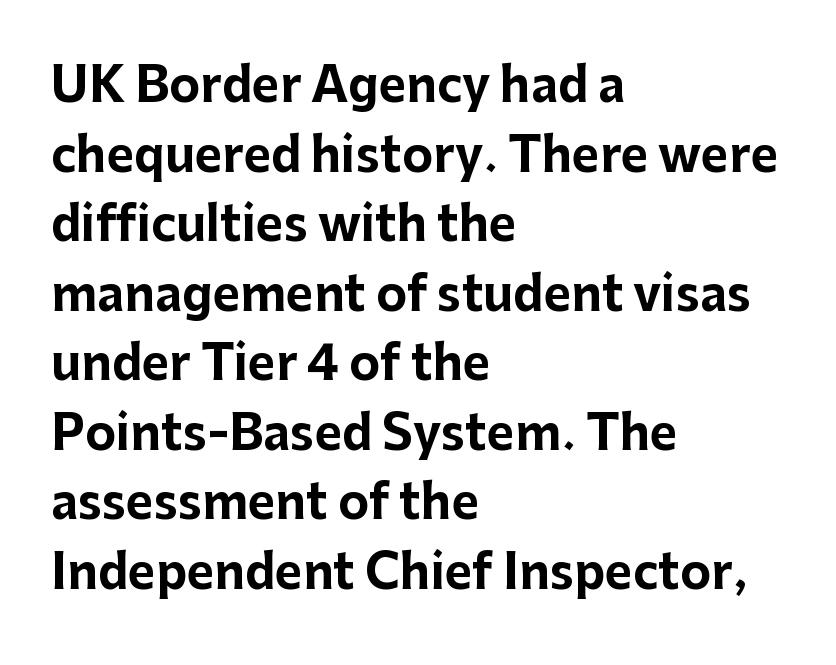
{"serif": "no", "italic": "no", "bold": "yes", "weight": "bold", "width": "normal", "stroke_contrast": "low", "x_height": "medium", "monospaced": "no", "underline": "no", "align": "left", "line_spacing": "normal", "line_spacing_ratio": 1.48, "letter_spacing": "normal", "letter_spacing_em": 0.0, "glyph_px": 47}
